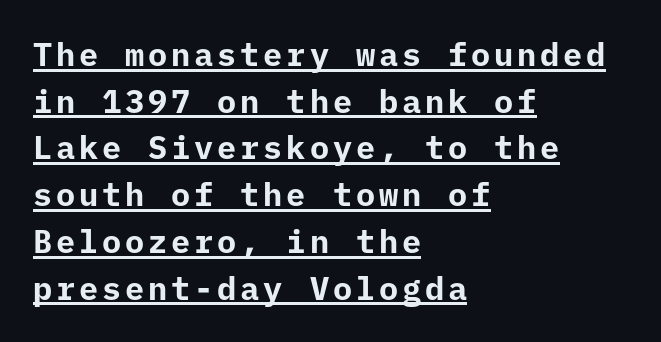
Q: Is the text bold? A: Yes.
Q: Is the text italic (slanted)? A: No, it is upright.
Q: Is the typeface a serif or a sans-serif typeface? A: Sans-serif.
Q: Is the text underlined? A: Yes.
Q: How is the paragraph aligned? A: Left-aligned.
Q: Is the spacing between lines tight, normal or loose? A: Normal.
Q: Width (condensed, normal, or wide)? A: Normal.
Q: Stroke contrast? A: Low.
Q: x-height? A: Medium.
Q: Monospaced? A: Yes.
